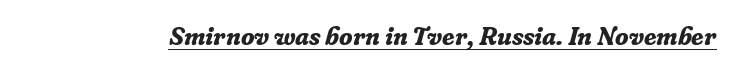
{"italic": "yes", "lean": "right", "slant_degrees": 16, "bold": "yes", "underline": "yes", "letter_spacing": "normal", "letter_spacing_em": 0.0, "glyph_px": 25}
